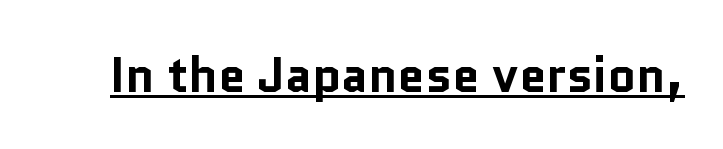
{"serif": "no", "italic": "no", "bold": "yes", "weight": "bold", "width": "normal", "stroke_contrast": "low", "x_height": "medium", "monospaced": "no", "underline": "yes", "letter_spacing": "normal", "letter_spacing_em": 0.0, "glyph_px": 49}
